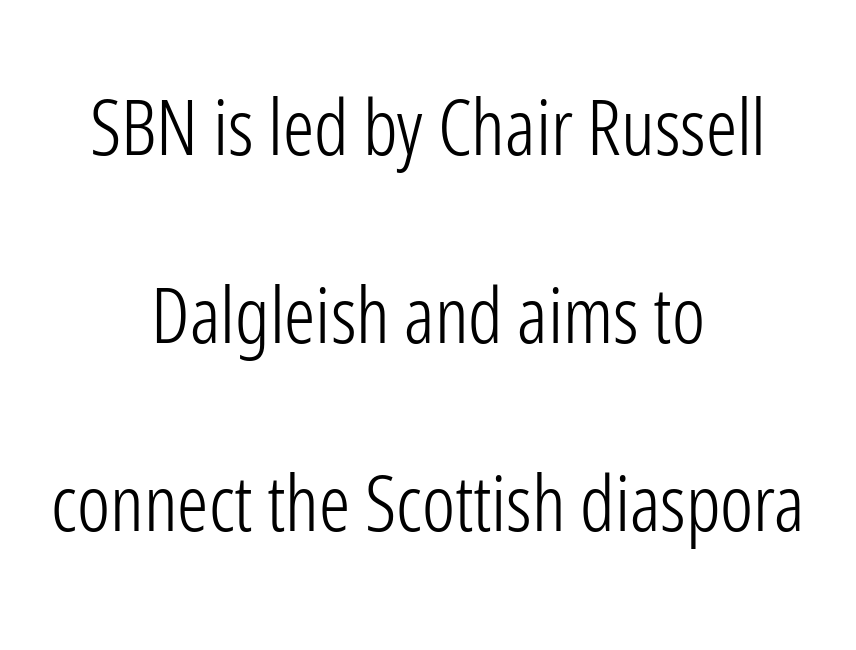
The image shows 78 px light, condensed sans-serif type, upright; set centered, loose line spacing (2.41x), normal letter spacing, not underlined; low stroke contrast and a medium x-height.
